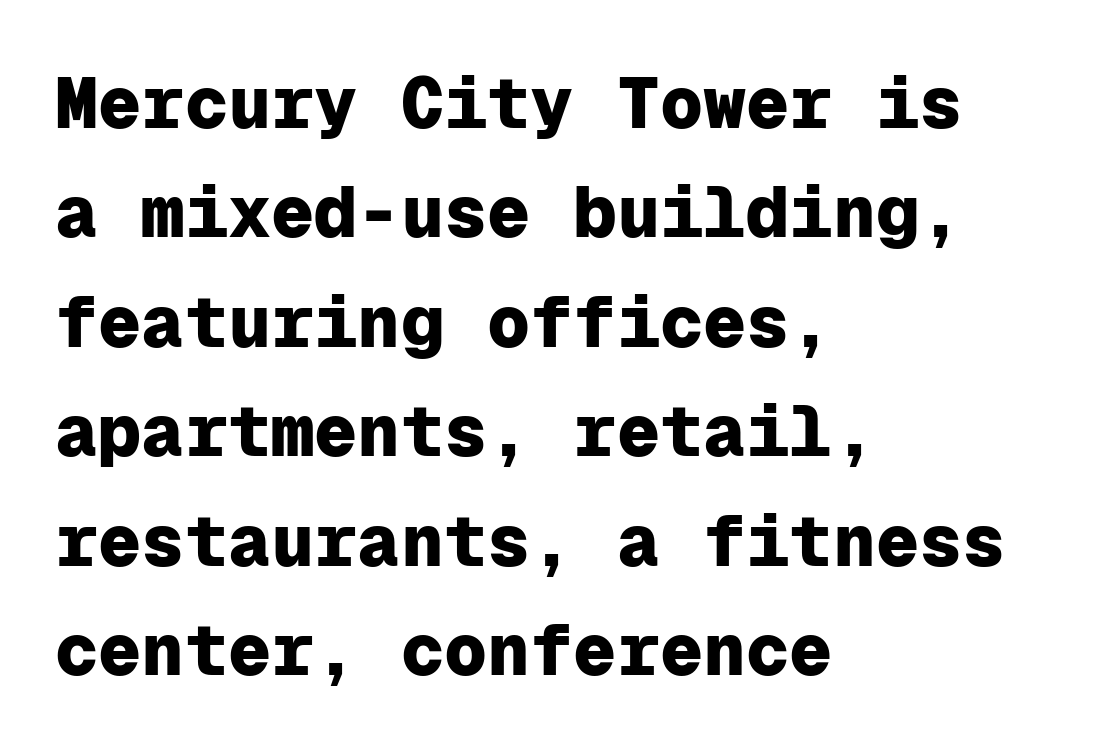
In terms of letterspacing, this is plain default setting. The specimen omits any rule beneath the text block's lines. Do the letters lean? They stand straight. The letters carry no serifs — their stems end cleanly without finishing strokes. Every letter is thick-stroked: bold, no question. The passage shown is typed in a monospace face where columns stay perfectly aligned.
